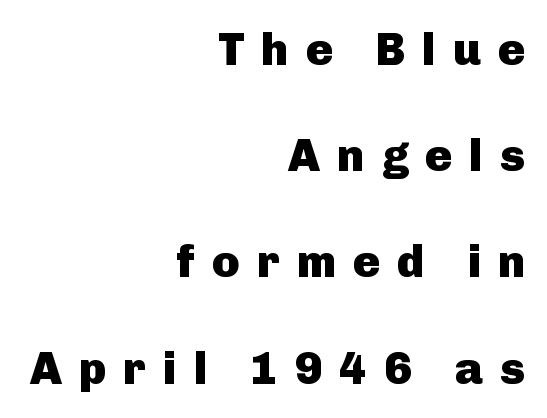
{"serif": "no", "italic": "no", "bold": "yes", "weight": "heavy", "width": "normal", "stroke_contrast": "low", "x_height": "medium", "monospaced": "no", "underline": "no", "align": "right", "line_spacing": "loose", "line_spacing_ratio": 2.36, "letter_spacing": "wide", "letter_spacing_em": 0.38, "glyph_px": 45}
